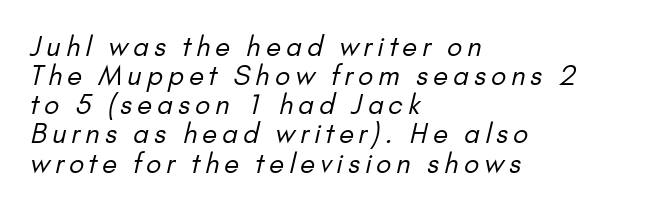
{"bold": "no", "underline": "no", "align": "left", "line_spacing": "tight", "line_spacing_ratio": 1.08, "glyph_px": 27}
